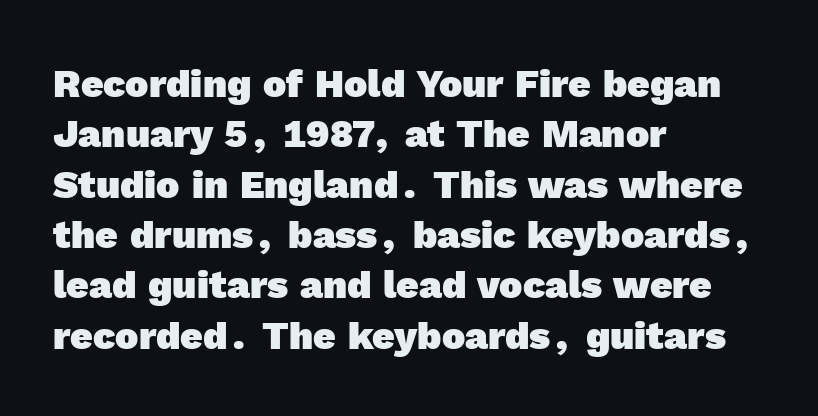
This sample is left-justified, so line endings fall wherever the words run out. A typesetter would call this zero additional tracking. Here the designer chose a conventional face with non-uniform glyph widths. This is heavy type, rendered in bold. This sample uses a sans-serif face. The specimen omits any rule beneath the text block's lines.
